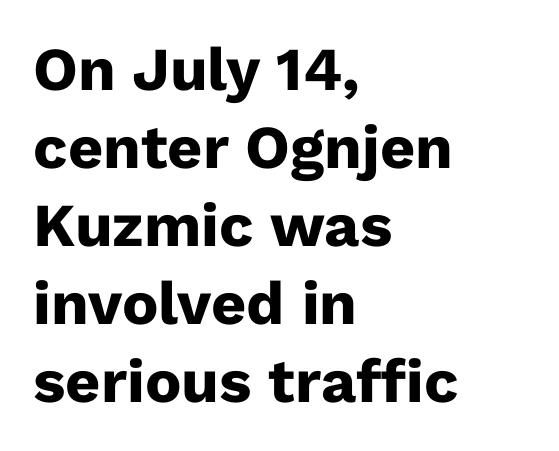
Q: Is the text bold? A: Yes.
Q: Is the text italic (slanted)? A: No, it is upright.
Q: Is the typeface a serif or a sans-serif typeface? A: Sans-serif.
Q: Is the text underlined? A: No.
Q: How is the paragraph aligned? A: Left-aligned.
Q: Is the spacing between letters normal or unusually wide? A: Normal.
Q: Is the spacing between lines tight, normal or loose? A: Normal.
Q: Width (condensed, normal, or wide)? A: Normal.
Q: Stroke contrast? A: Low.
Q: x-height? A: Medium.
Q: Monospaced? A: No.
